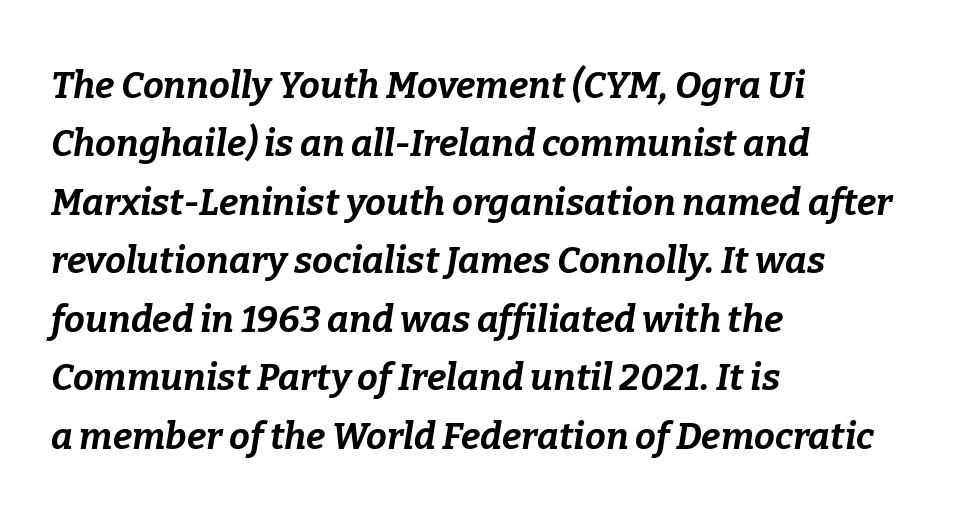
{"italic": "yes", "lean": "right", "slant_degrees": 9, "bold": "yes", "weight": "bold", "width": "normal", "stroke_contrast": "low", "x_height": "medium", "monospaced": "no", "underline": "no", "align": "left", "line_spacing": "normal", "line_spacing_ratio": 1.58, "letter_spacing": "normal", "letter_spacing_em": 0.0, "glyph_px": 37}
